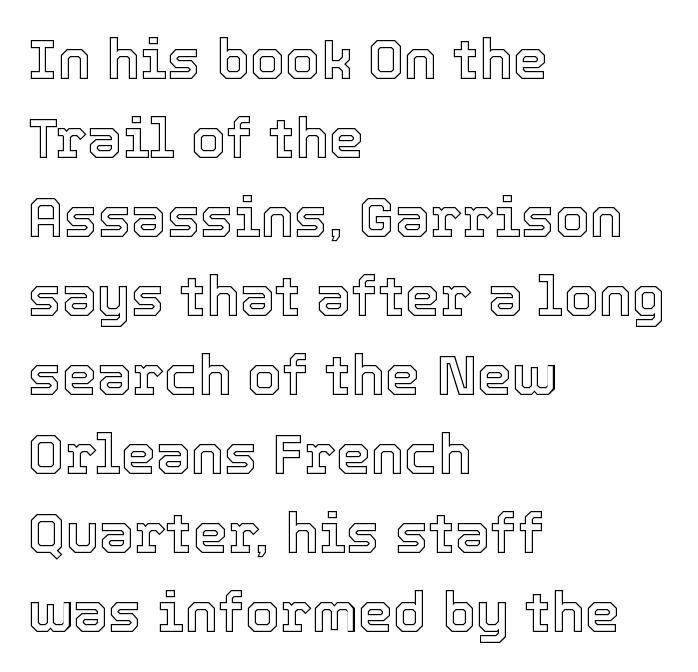
{"italic": "no", "width": "normal", "x_height": "medium", "monospaced": "no", "underline": "no", "align": "left", "line_spacing": "normal", "line_spacing_ratio": 1.41, "letter_spacing": "normal", "letter_spacing_em": 0.0, "glyph_px": 56}
